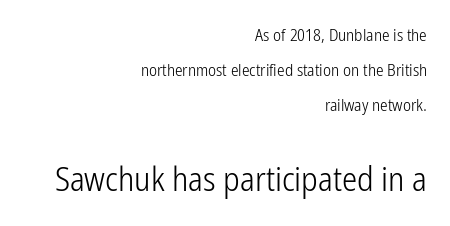
Q: Is the text bold? A: No.
Q: Is the text italic (slanted)? A: No, it is upright.
Q: Is the typeface a serif or a sans-serif typeface? A: Sans-serif.
Q: Is the text underlined? A: No.
Q: How is the paragraph aligned? A: Right-aligned.
Q: Is the spacing between letters normal or unusually wide? A: Normal.
Q: Is the spacing between lines tight, normal or loose? A: Loose.
Q: Which block of text is set in a larger size, the first (top) or the second (bottom)? A: The second (bottom) one.
Q: Width (condensed, normal, or wide)? A: Condensed.
Q: Stroke contrast? A: Low.
Q: x-height? A: Medium.
Q: Monospaced? A: No.
